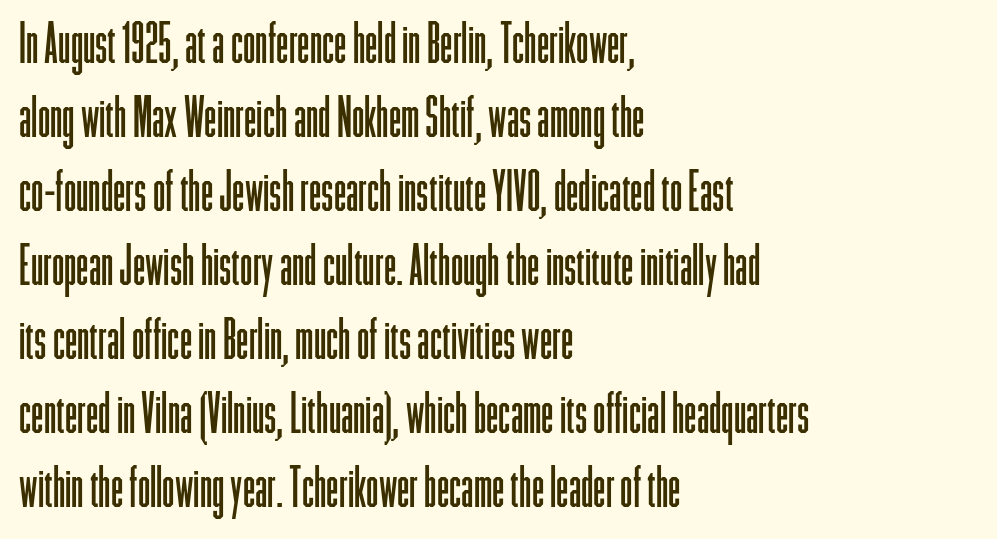
Each new line begins a customary step beneath the previous one. The passage is arranged the way most books set body copy — flush left. On a weight scale, this lands at 450 or below. Only glyphs here, with clear space below each row.
